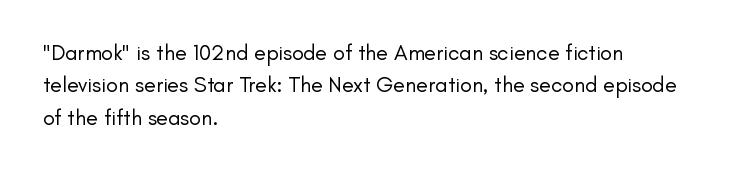
Does extra space separate the letters? No, they use regular spacing. Compared with a typical body face, this is equally light or lighter still. Casual observation: everything's shoved over to the left. This sample keeps an unexceptional amount of space between lines.
